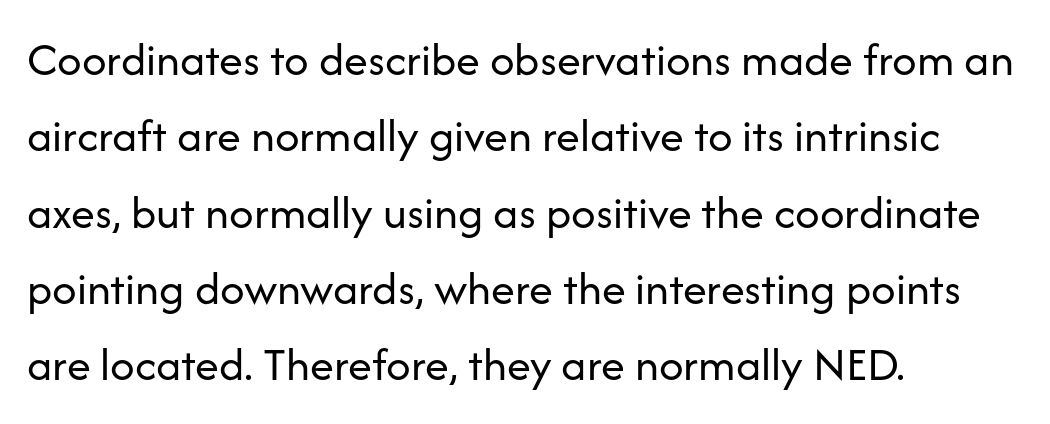
{"serif": "no", "italic": "no", "bold": "no", "weight": "regular", "width": "normal", "stroke_contrast": "low", "x_height": "medium", "monospaced": "no", "underline": "no", "align": "left", "line_spacing": "normal", "line_spacing_ratio": 1.59, "letter_spacing": "normal", "letter_spacing_em": 0.0, "glyph_px": 48}
